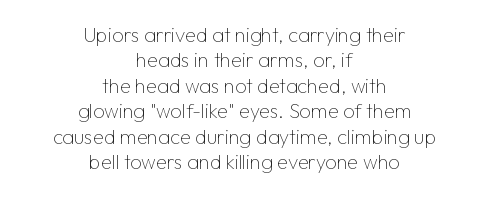
The image shows 20 px text type, upright; set centered, normal line spacing (1.27x), normal letter spacing, not underlined.
